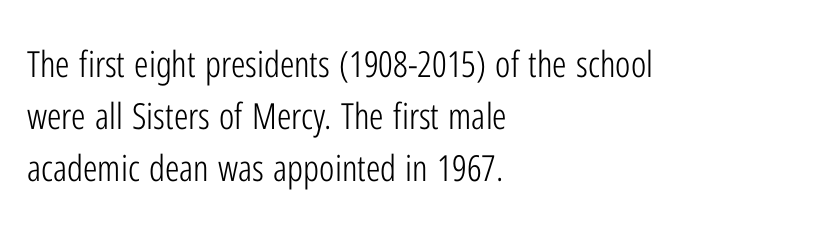
The image shows 36 px light, condensed sans-serif type, upright; set left-aligned, normal line spacing (1.44x), normal letter spacing, not underlined; low stroke contrast and a medium x-height.
